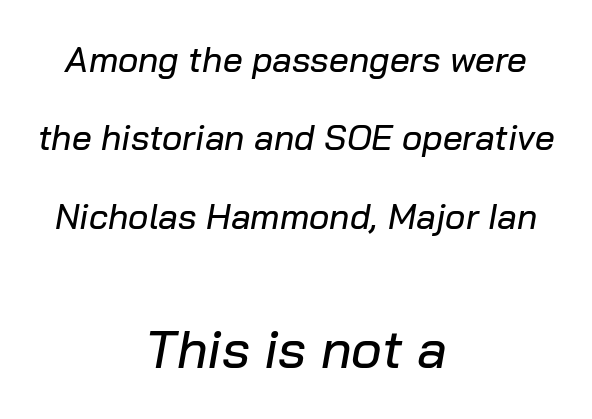
The lines are quadded center. Loosely led — the rows are spread out. These lines are rendered in a variable-pitch font. Which of the two is more prominent by size? The second, at the bottom. When letters slant like this, we call the style italic. Unmarked baselines from the first word to the last.
